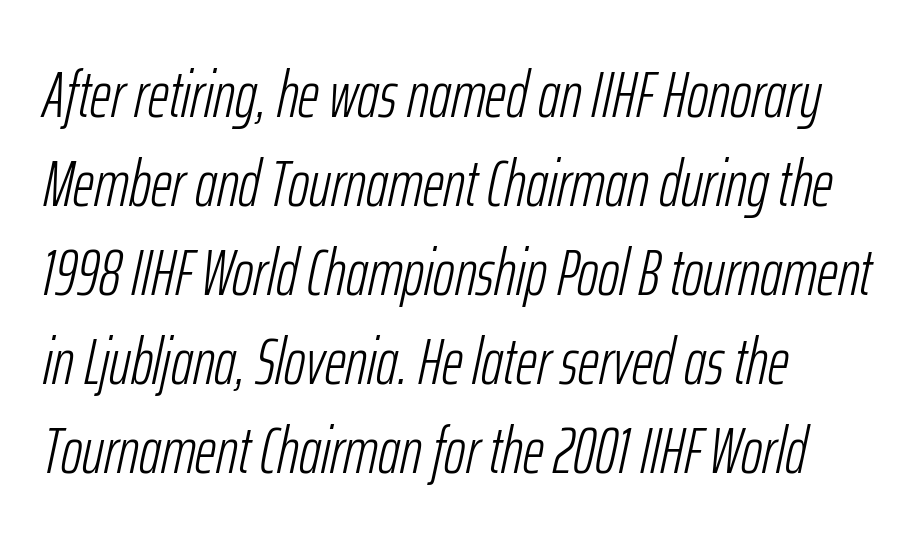
{"italic": "yes", "lean": "right", "slant_degrees": 12, "bold": "no", "weight": "light", "width": "condensed", "stroke_contrast": "low", "x_height": "medium", "monospaced": "no", "underline": "no", "align": "left", "line_spacing": "normal", "line_spacing_ratio": 1.37, "letter_spacing": "normal", "letter_spacing_em": 0.0, "glyph_px": 65}
